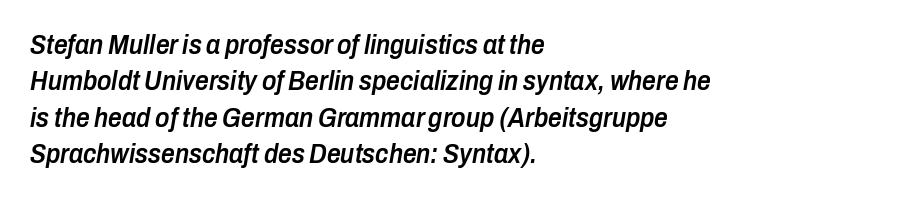
Its strokes are somewhat broadened, the hallmark of semibold type. Left-aligned paragraph, ragged on the right. The horizontal fit of the characters is conventional and even. Observe the lean: these are italic letterforms.
